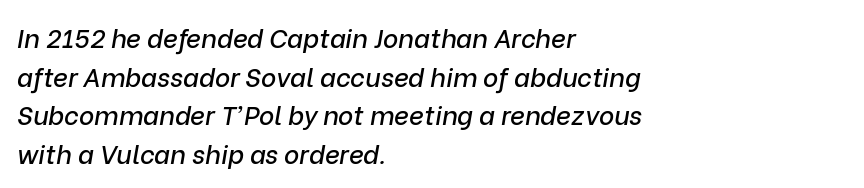
The image shows 26 px text type, italic (leaning right); set left-aligned, normal line spacing (1.49x), normal letter spacing, not underlined.
